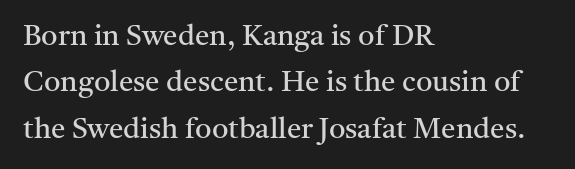
Notice how descenders clear the ascenders below comfortably — that's standard leading. Stems and bowls with no extra thickness — not bold. Style check: upright. Leftover space on each line is placed entirely after the last word.
